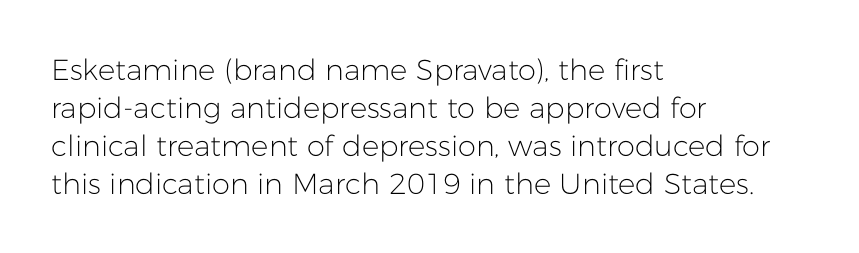
{"serif": "no", "italic": "no", "bold": "no", "weight": "light", "width": "normal", "stroke_contrast": "low", "x_height": "medium", "monospaced": "no", "underline": "no", "align": "left", "line_spacing": "normal", "line_spacing_ratio": 1.31, "letter_spacing": "normal", "letter_spacing_em": 0.0, "glyph_px": 29}
